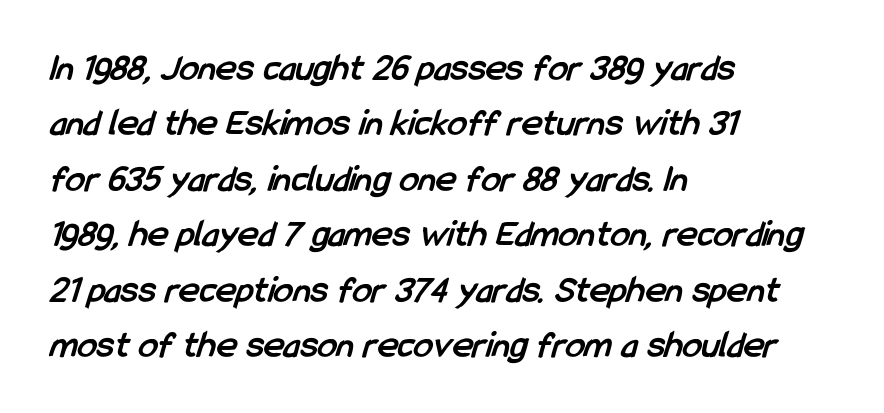
This is sans-serif lettering, the kind often seen on screens and signage. Tracking here is standard; glyphs follow each other at the usual distance. The letters advance in unequal steps, a hallmark of proportional type. Clear beneath every line of the passage. Pretty heavy lettering here — definitely bold.
